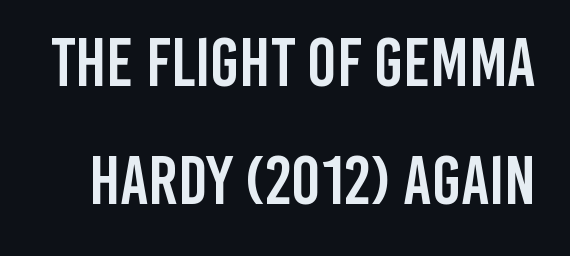
Has an underline been added? It has not. The glyphs in this specimen are sans serif. The letters sit at their default tracking, neither squeezed nor spread. Tall strokes in this sample are plumb rather than angled.
